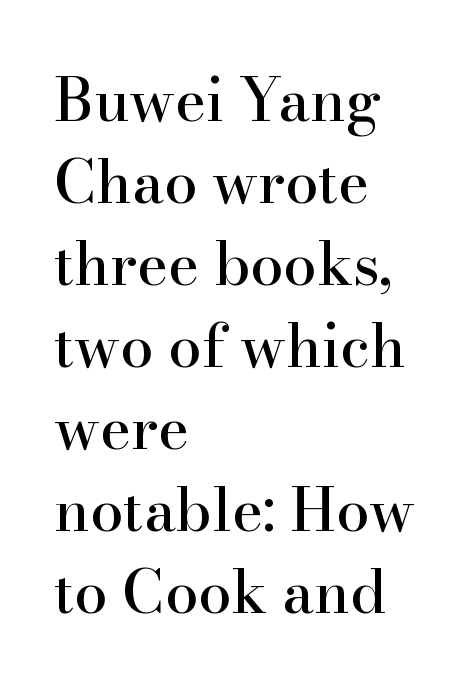
Q: Is the text italic (slanted)? A: No, it is upright.
Q: Is the typeface a serif or a sans-serif typeface? A: Serif.
Q: Is the text underlined? A: No.
Q: How is the paragraph aligned? A: Left-aligned.
Q: Is the spacing between letters normal or unusually wide? A: Normal.
Q: Is the spacing between lines tight, normal or loose? A: Normal.
Q: Width (condensed, normal, or wide)? A: Normal.
Q: Stroke contrast? A: High.
Q: x-height? A: Small.
Q: Monospaced? A: No.
